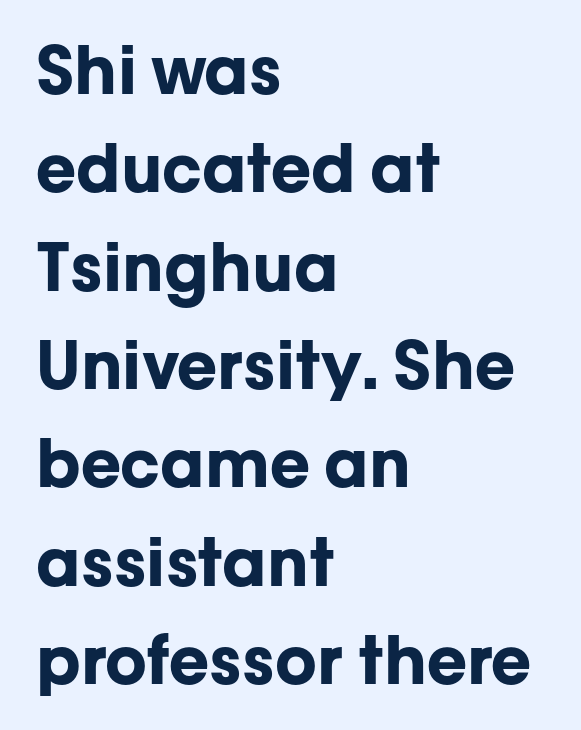
Students, observe: this is what conventionally led text looks like. Between one letter and the next there's only the usual sliver of space. This is the regular roman posture of the typeface. Bold? Absolutely — the strokes are thick and heavy. Short and long lines alike share a common starting point at left.
